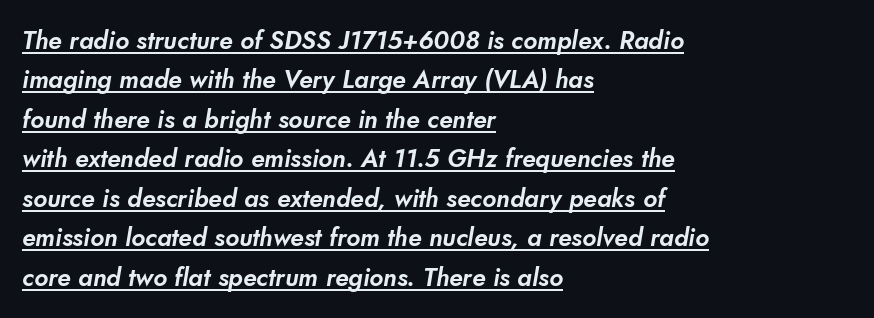
Q: Is the text underlined? A: Yes.
Q: How is the paragraph aligned? A: Left-aligned.
Q: Is the spacing between letters normal or unusually wide? A: Normal.
Q: Is the spacing between lines tight, normal or loose? A: Normal.
